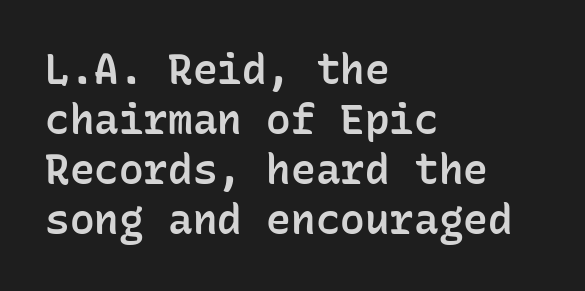
The strokes are fattened partway — semibold, not bold. Underline: absent. The passage shown is typeset with a sans-serif family. These lines keep a tight, regular rhythm from letter to letter. The font's upright variant was chosen for this text.
